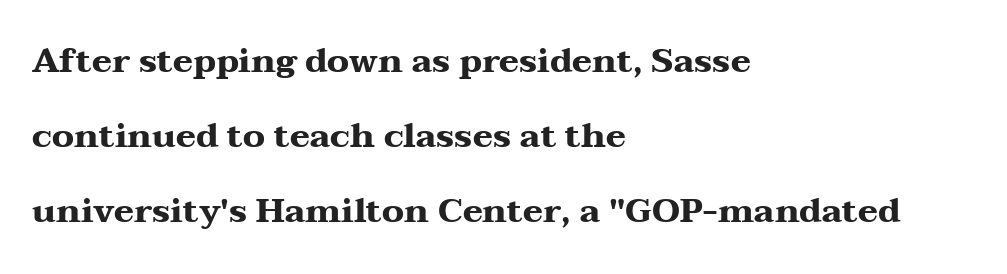
The image shows 34 px heavy, wide serif type, upright; set left-aligned, loose line spacing (2.21x), normal letter spacing, not underlined; medium stroke contrast and a medium x-height.
